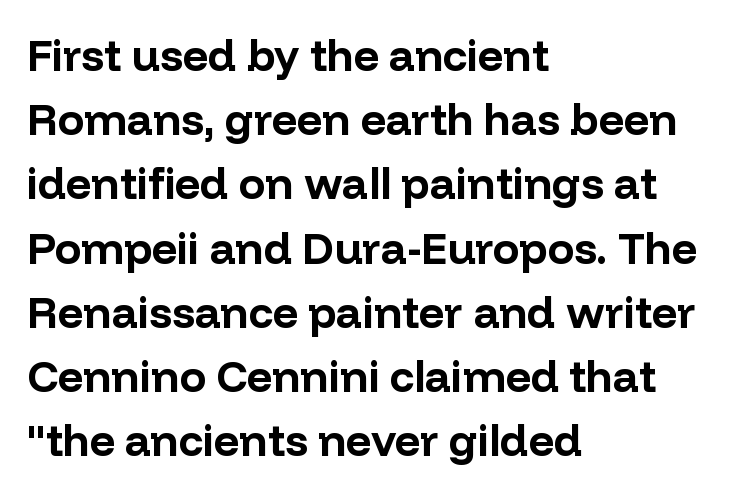
These lines carry a lot of weight — the face is fully bold. These lines sit exactly where default settings would place them. Type without underlining. This is roman type, the default non-slanted kind. Nothing sits at the stroke ends, so this counts as sans-serif. Line beginnings align vertically; line endings do not.
